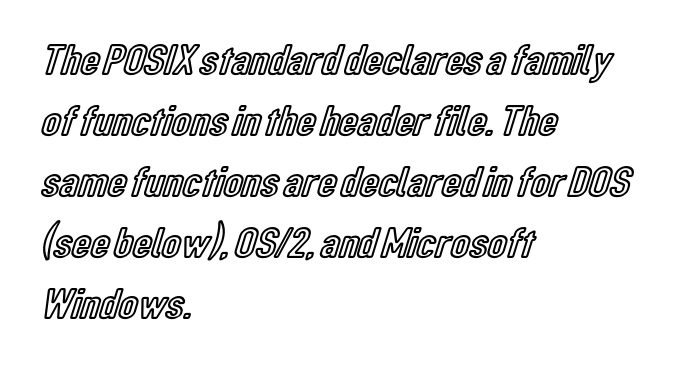
Normally led — the rows are evenly, conventionally spaced. Decoration check: the copy has no underline. The rendering uses natural spacing where letterforms have individual widths. These lines stack with their left ends in a neat column.
